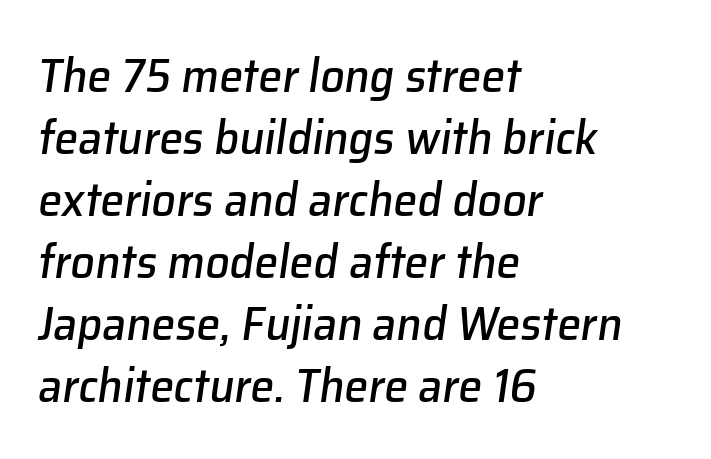
{"italic": "yes", "lean": "right", "slant_degrees": 8, "width": "normal", "stroke_contrast": "low", "x_height": "medium", "monospaced": "no", "underline": "no", "align": "left", "line_spacing": "normal", "line_spacing_ratio": 1.29, "letter_spacing": "normal", "letter_spacing_em": 0.0, "glyph_px": 48}
